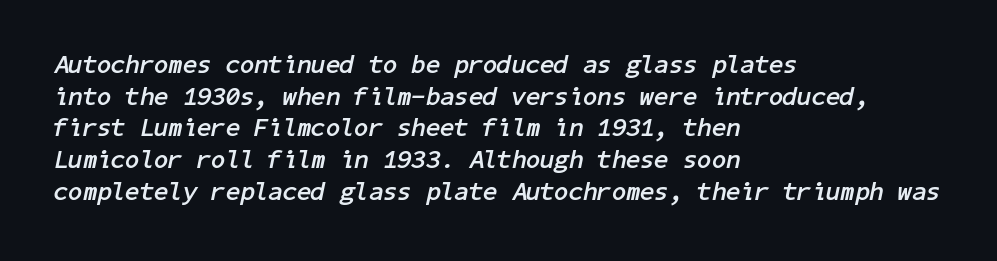
Q: Is the text bold? A: Yes.
Q: Is the text italic (slanted)? A: Yes, it leans right by about 11 degrees.
Q: Is the text underlined? A: No.
Q: How is the paragraph aligned? A: Left-aligned.
Q: Is the spacing between letters normal or unusually wide? A: Normal.
